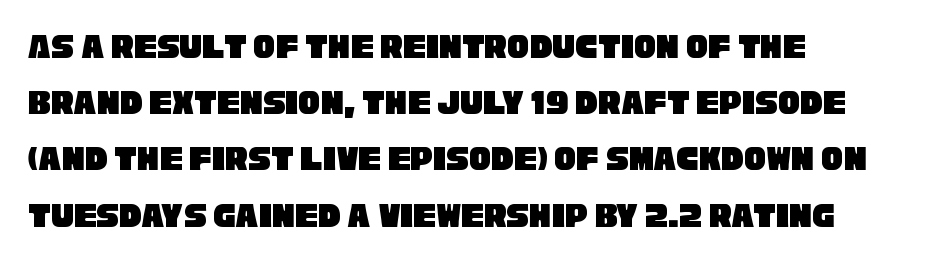
Q: Is the typeface a serif or a sans-serif typeface? A: Sans-serif.
Q: Is the text underlined? A: No.
Q: How is the paragraph aligned? A: Left-aligned.
Q: Is the spacing between letters normal or unusually wide? A: Normal.
Q: Is the spacing between lines tight, normal or loose? A: Normal.
Q: Width (condensed, normal, or wide)? A: Condensed.
Q: Stroke contrast? A: Low.
Q: x-height? A: Large.
Q: Monospaced? A: No.
